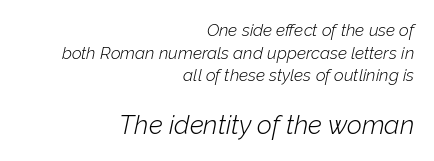
Q: Is the text bold? A: No.
Q: Is the text italic (slanted)? A: Yes, it leans right by about 12 degrees.
Q: Is the text underlined? A: No.
Q: How is the paragraph aligned? A: Right-aligned.
Q: Is the spacing between letters normal or unusually wide? A: Normal.
Q: Is the spacing between lines tight, normal or loose? A: Normal.
Q: Which block of text is set in a larger size, the first (top) or the second (bottom)? A: The second (bottom) one.
